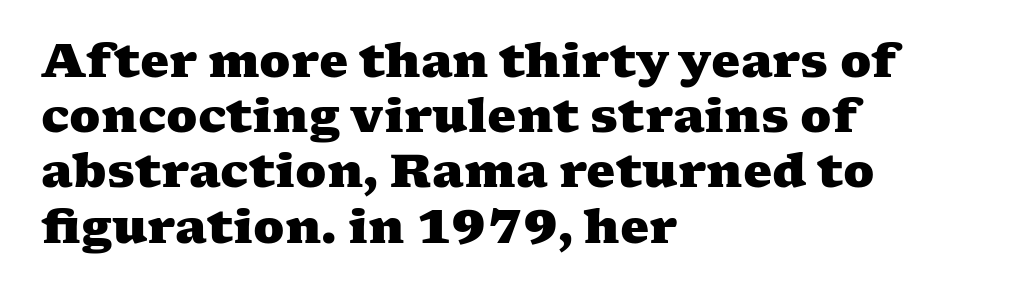
Leftover space on each line is placed entirely after the last word. Note the varied advance widths — an 'i' is clearly narrower than an 'm'. Anything drawn beneath the words? Only blank space. How heavy is the stroke? Heavy — this is a bold. Tracking here is standard; glyphs follow each other at the usual distance. The passage shown is typeset with a serif family.
